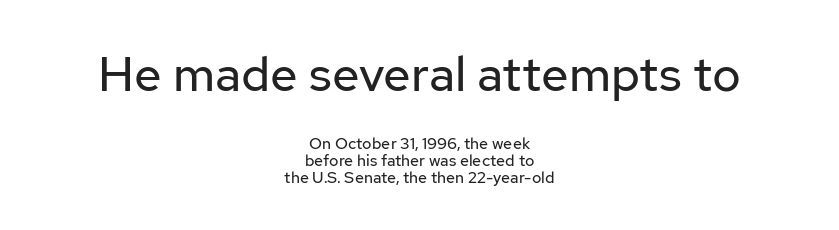
Q: Is the text bold? A: No.
Q: Is the text italic (slanted)? A: No, it is upright.
Q: Is the typeface a serif or a sans-serif typeface? A: Sans-serif.
Q: Is the text underlined? A: No.
Q: How is the paragraph aligned? A: Centered.
Q: Is the spacing between letters normal or unusually wide? A: Normal.
Q: Is the spacing between lines tight, normal or loose? A: Tight.
Q: Which block of text is set in a larger size, the first (top) or the second (bottom)? A: The first (top) one.
Q: Width (condensed, normal, or wide)? A: Normal.
Q: Stroke contrast? A: Low.
Q: x-height? A: Medium.
Q: Monospaced? A: No.
